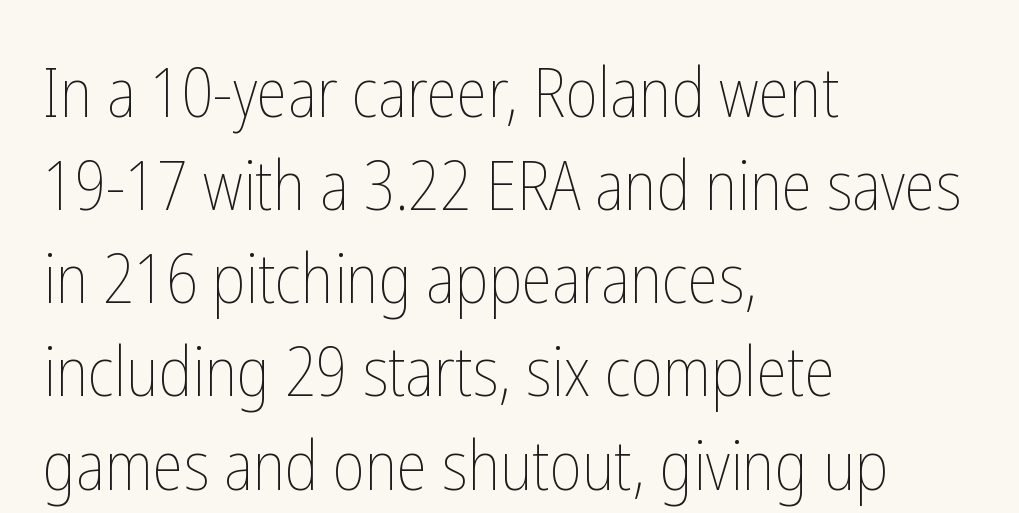
Q: Is the text bold? A: No.
Q: Is the text italic (slanted)? A: No, it is upright.
Q: Is the text underlined? A: No.
Q: How is the paragraph aligned? A: Left-aligned.
Q: Is the spacing between letters normal or unusually wide? A: Normal.
Q: Is the spacing between lines tight, normal or loose? A: Normal.
Q: Width (condensed, normal, or wide)? A: Condensed.
Q: Stroke contrast? A: Low.
Q: x-height? A: Medium.
Q: Monospaced? A: No.
